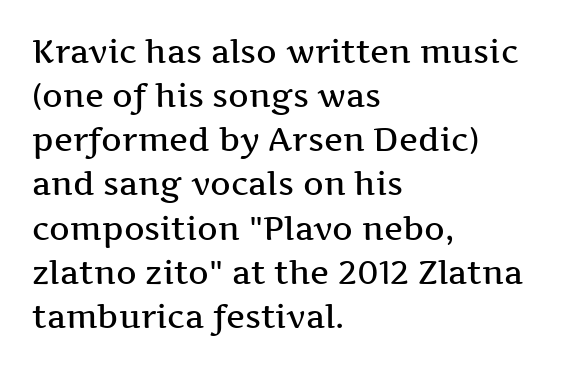
The image shows 32 px semibold, wide serif type, upright; set left-aligned, normal line spacing (1.38x), normal letter spacing, not underlined; medium stroke contrast and a medium x-height.
